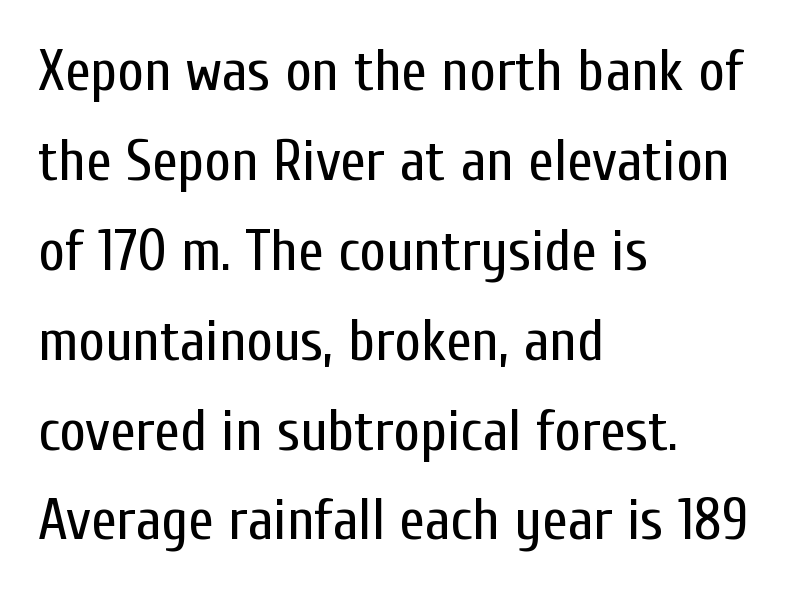
{"serif": "no", "italic": "no", "bold": "no", "weight": "regular", "width": "condensed", "stroke_contrast": "low", "x_height": "medium", "monospaced": "no", "underline": "no", "align": "left", "line_spacing": "normal", "line_spacing_ratio": 1.55, "letter_spacing": "normal", "letter_spacing_em": 0.0, "glyph_px": 58}
